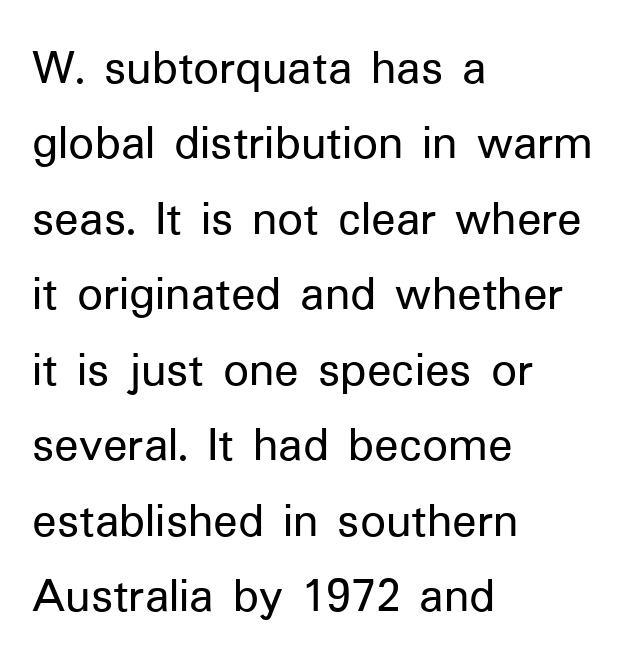
The image shows 51 px sans-serif type, upright; set left-aligned, normal line spacing (1.48x), normal letter spacing, not underlined; low stroke contrast and a medium x-height.
